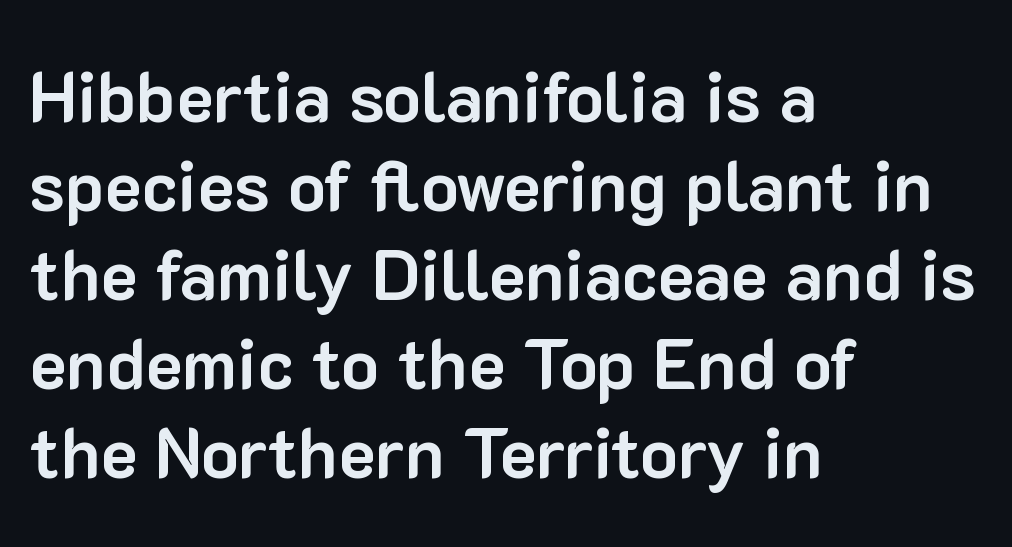
{"serif": "no", "italic": "no", "bold": "yes", "weight": "bold", "width": "normal", "stroke_contrast": "low", "x_height": "medium", "monospaced": "no", "underline": "no", "align": "left", "line_spacing": "normal", "line_spacing_ratio": 1.27, "letter_spacing": "normal", "letter_spacing_em": 0.0, "glyph_px": 70}
